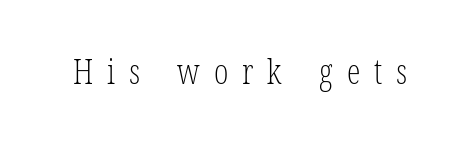
The image shows 34 px light, condensed serif type, upright; set unusually wide letter spacing (+0.41 em), not underlined; low stroke contrast and a medium x-height.
